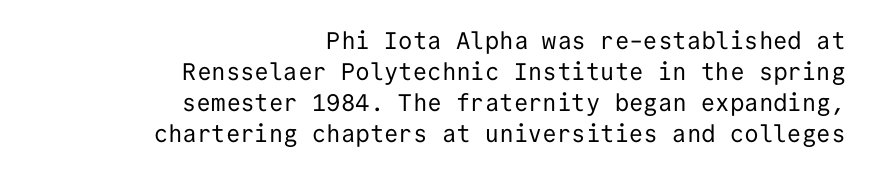
{"italic": "no", "bold": "no", "underline": "no", "align": "right", "line_spacing": "normal", "line_spacing_ratio": 1.29, "letter_spacing": "normal", "letter_spacing_em": 0.0, "glyph_px": 24}
